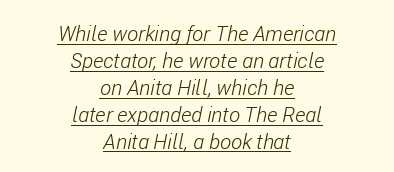
Q: Is the text bold? A: No.
Q: Is the text italic (slanted)? A: Yes, it leans right by about 11 degrees.
Q: Is the text underlined? A: Yes.
Q: How is the paragraph aligned? A: Centered.
Q: Is the spacing between letters normal or unusually wide? A: Normal.
Q: Is the spacing between lines tight, normal or loose? A: Normal.
